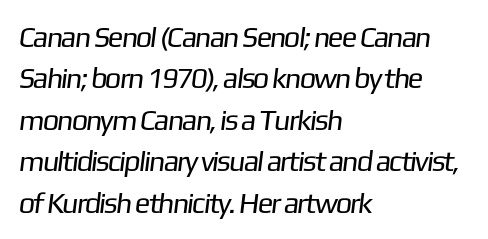
{"serif": "no", "bold": "no", "weight": "regular", "width": "normal", "stroke_contrast": "low", "x_height": "medium", "monospaced": "no", "underline": "no", "align": "left", "line_spacing": "normal", "line_spacing_ratio": 1.43, "letter_spacing": "normal", "letter_spacing_em": 0.0, "glyph_px": 29}
